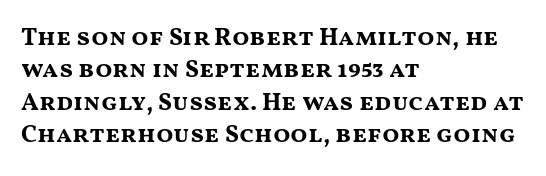
The image shows 25 px bold type, upright; set left-aligned, normal line spacing (1.3x), normal letter spacing, not underlined.
